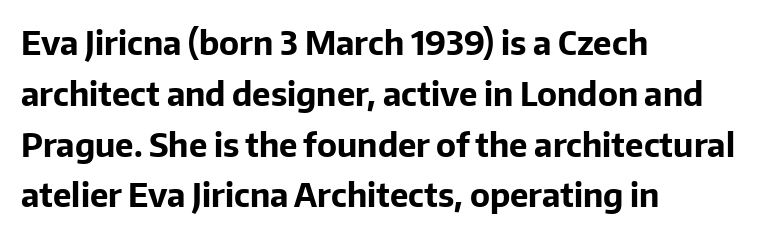
How are the letters spaced? Ordinarily, with no added tracking. The space directly below the letters is spotless. Reading down the block, your eye returns to a fixed left position each line. Chunky letters — that's bold for sure.
